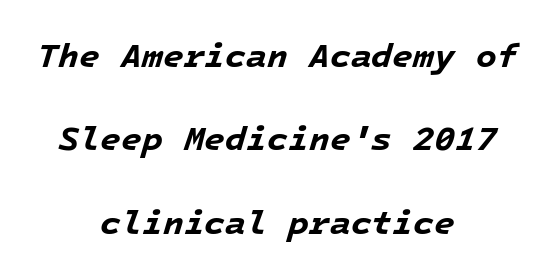
The image shows 34 px bold type, italic (leaning right), monospaced; set centered, loose line spacing (2.45x), normal letter spacing, not underlined; low stroke contrast and a medium x-height.
